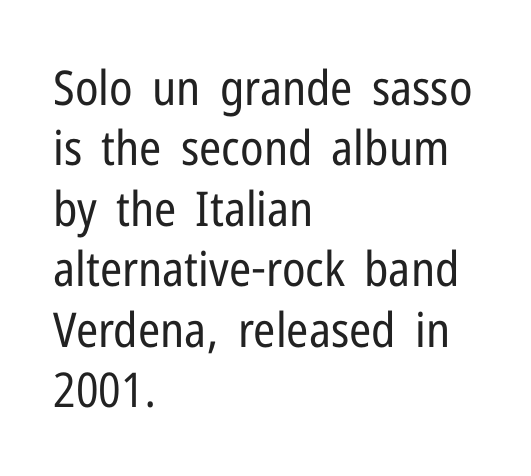
The image shows 48 px regular-weight, condensed sans-serif type, upright; set left-aligned, normal line spacing (1.26x), normal letter spacing, not underlined; low stroke contrast and a medium x-height.
